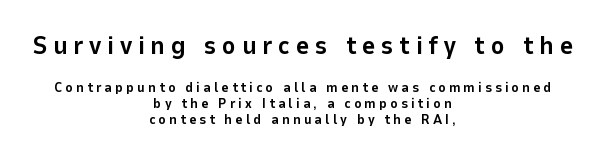
The strokes are fattened all the way to bold. These lines stack symmetrically, like a column narrowing and widening about its center. The rendering uses a small line-height, squeezing the rows. The glyphs are unaccompanied by any horizontal stroke below them. Ordinary non-slanted type is in use. A student would notice the top passage is typeset larger than what follows.
